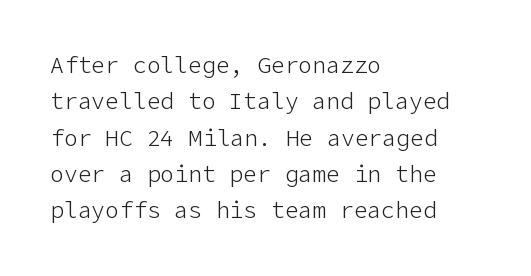
{"italic": "no", "bold": "no", "underline": "no", "align": "left", "line_spacing": "normal", "line_spacing_ratio": 1.58, "letter_spacing": "normal", "letter_spacing_em": 0.0, "glyph_px": 23}
